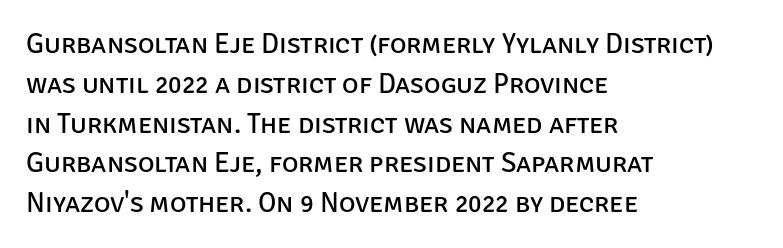
The rendering shows plain stroke endings on the letterforms — a sans-serif design. Stroke thickness stays within the range of a standard reading face or lighter. Clear beneath every line of the passage. Spacing verdict: proportional, widths tailored to each character.
